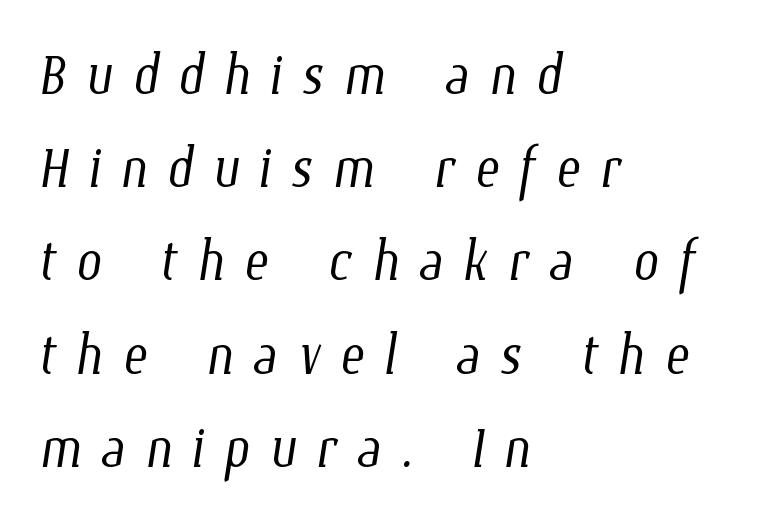
{"bold": "no", "weight": "light", "width": "condensed", "stroke_contrast": "low", "x_height": "medium", "monospaced": "no", "underline": "no", "align": "left", "line_spacing": "normal", "line_spacing_ratio": 1.26, "letter_spacing": "wide", "letter_spacing_em": 0.26, "glyph_px": 74}
